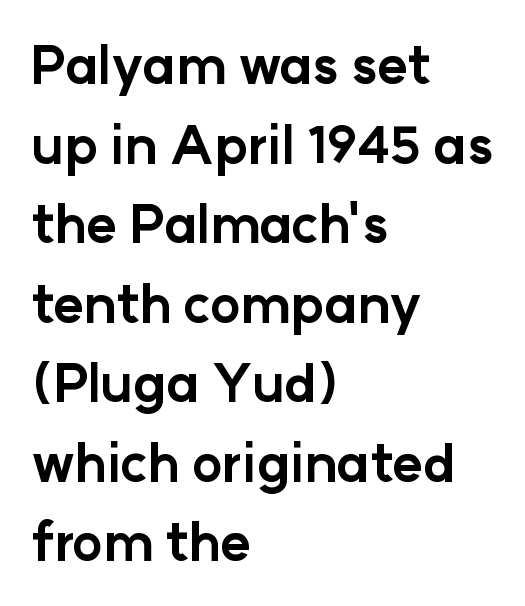
What's the leading like? Ordinary, nothing unusual. Pretty heavy lettering here — definitely bold. The glyphs in this specimen are sans serif. Nope, not italic — everything's standing straight.
